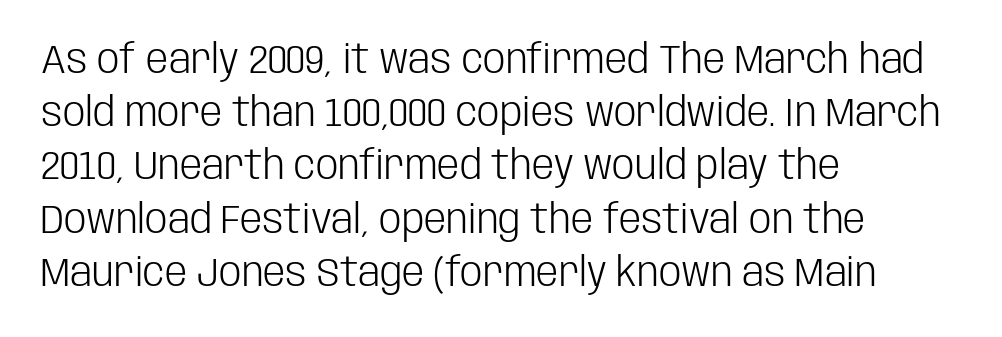
Q: Is the text bold? A: No.
Q: Is the text italic (slanted)? A: No, it is upright.
Q: Is the typeface a serif or a sans-serif typeface? A: Sans-serif.
Q: Is the text underlined? A: No.
Q: How is the paragraph aligned? A: Left-aligned.
Q: Is the spacing between letters normal or unusually wide? A: Normal.
Q: Is the spacing between lines tight, normal or loose? A: Normal.
Q: Width (condensed, normal, or wide)? A: Condensed.
Q: Stroke contrast? A: Low.
Q: x-height? A: Large.
Q: Monospaced? A: No.
